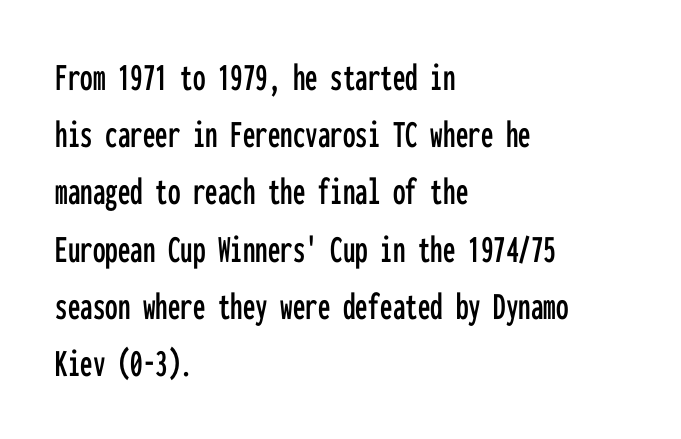
{"serif": "no", "italic": "no", "width": "condensed", "stroke_contrast": "low", "x_height": "medium", "monospaced": "yes", "underline": "no", "align": "left", "line_spacing": "normal", "line_spacing_ratio": 1.43, "letter_spacing": "normal", "letter_spacing_em": 0.0, "glyph_px": 40}
